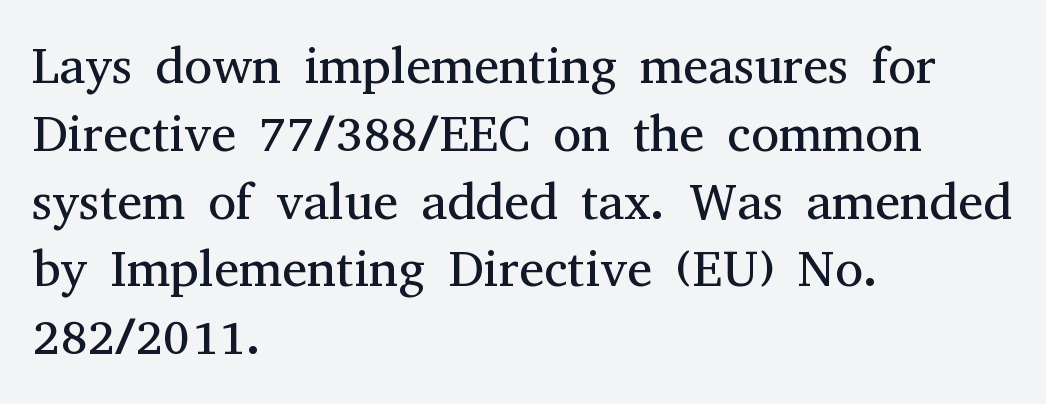
Tall strokes in this sample are plumb rather than angled. On a weight scale, this lands at 450 or below. Classification — serif. Honestly, the letter spacing is just normal — you wouldn't notice it. Lines of text with bare space underneath. Compared with typical paragraphs, the rows here are spaced about the same.
